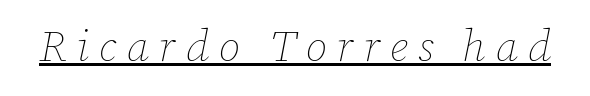
The passage shown is typed in a proportional face where columns would drift. This reads as an unemphasized weight, regular at the heaviest. Would a proofreader flag this as italicized? Yes. The passage shown has open, widely tracked lettering throughout. Quick note: underline on.
